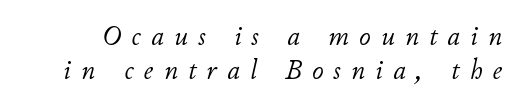
The image shows 28 px light type, italic (leaning right); set line spacing 1.21x, unusually wide letter spacing (+0.37 em), not underlined; low stroke contrast and a small x-height.
